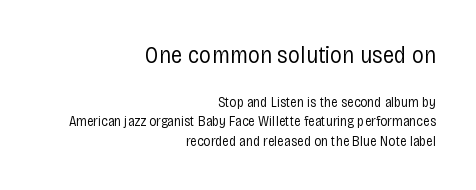
Q: Is the text bold? A: No.
Q: Is the text italic (slanted)? A: No, it is upright.
Q: Is the text underlined? A: No.
Q: How is the paragraph aligned? A: Right-aligned.
Q: Is the spacing between letters normal or unusually wide? A: Normal.
Q: Is the spacing between lines tight, normal or loose? A: Normal.
Q: Which block of text is set in a larger size, the first (top) or the second (bottom)? A: The first (top) one.
